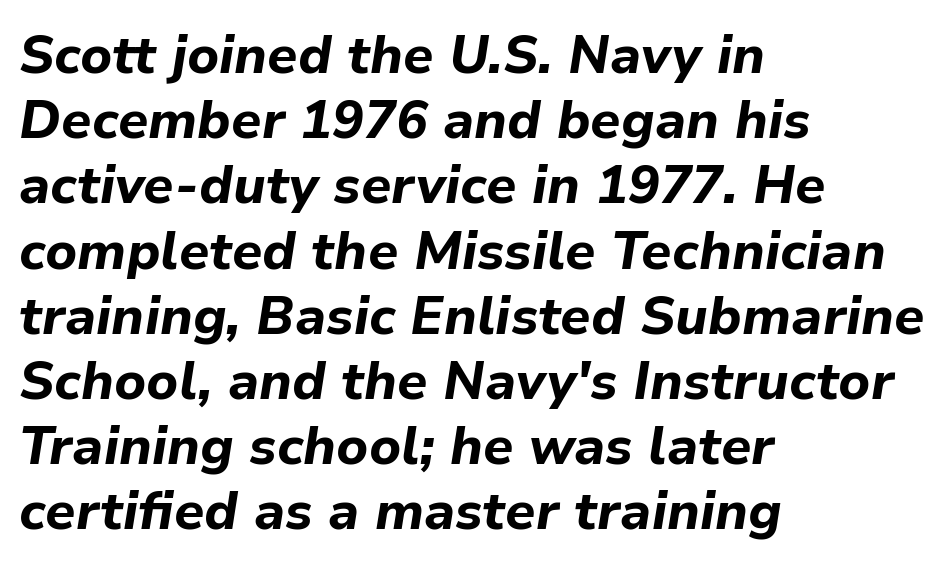
The image shows 53 px bold type, italic (leaning right); set left-aligned, line spacing 1.23x, normal letter spacing, not underlined; low stroke contrast and a medium x-height.
